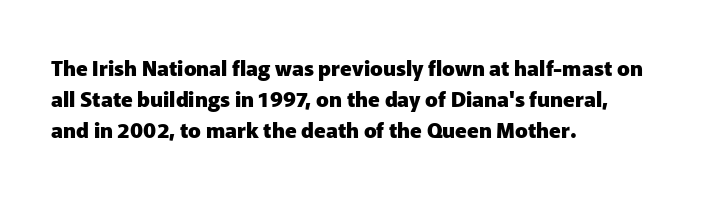
Q: Is the text bold? A: Yes.
Q: Is the text italic (slanted)? A: No, it is upright.
Q: Is the text underlined? A: No.
Q: How is the paragraph aligned? A: Left-aligned.
Q: Is the spacing between letters normal or unusually wide? A: Normal.
Q: Is the spacing between lines tight, normal or loose? A: Normal.
